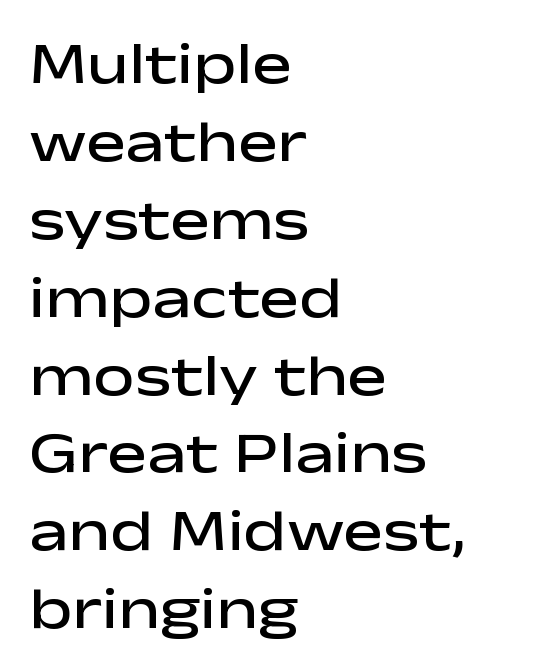
The rendering uses natural spacing where letterforms have individual widths. I'd call this a sans setting — the letters go barefoot. The passage shown is semibold, sitting just below true bold. The face used here is rendered with its standard letterfit. Notice how the stems are strictly vertical — no italics here.
